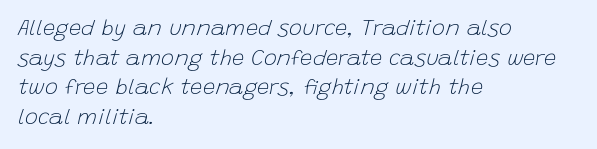
Q: Is the text bold? A: No.
Q: Is the text italic (slanted)? A: Yes, it leans right by about 15 degrees.
Q: Is the text underlined? A: No.
Q: How is the paragraph aligned? A: Left-aligned.
Q: Is the spacing between letters normal or unusually wide? A: Normal.
Q: Is the spacing between lines tight, normal or loose? A: Normal.
